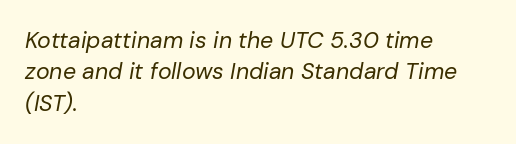
The passage shown is not bold in any degree. The face used here is rendered with its standard letterfit. Would a proofreader flag this as italicized? Yes. What's the leading like? Ordinary, nothing unusual. One-word summary of the alignment: left. Plain, unruled lines of type.
